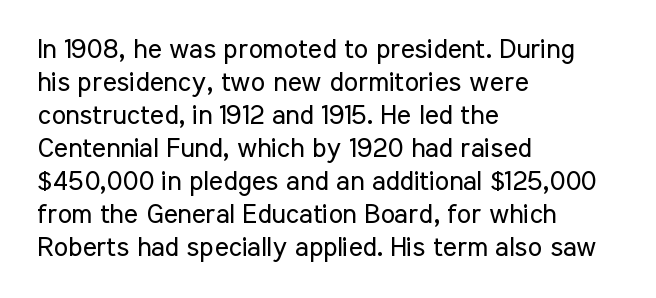
The image shows 27 px text type, upright; set left-aligned, line spacing 1.22x, normal letter spacing, not underlined.
